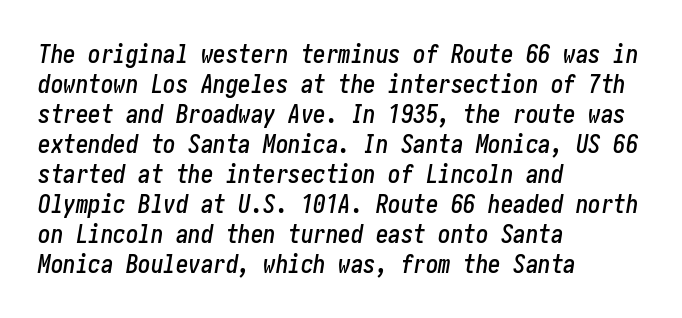
Q: Is the text italic (slanted)? A: Yes, it leans right by about 10 degrees.
Q: Is the text underlined? A: No.
Q: How is the paragraph aligned? A: Left-aligned.
Q: Is the spacing between letters normal or unusually wide? A: Normal.
